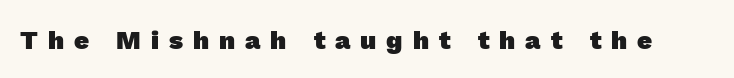
{"bold": "yes", "underline": "no", "letter_spacing": "wide", "letter_spacing_em": 0.38, "glyph_px": 26}
